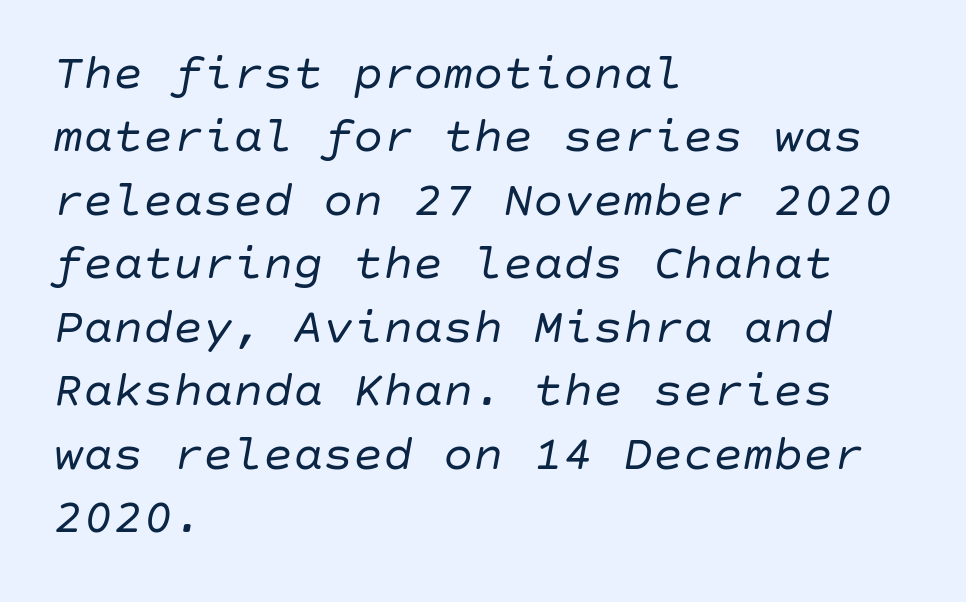
Weight class: somewhere from thin through regular. There is no visible air inserted between adjacent glyphs. Italic: yes, the glyphs are oblique. Descender tails drop into unmarked territory. The rendering uses a moderate line-height, typical for paragraphs.
